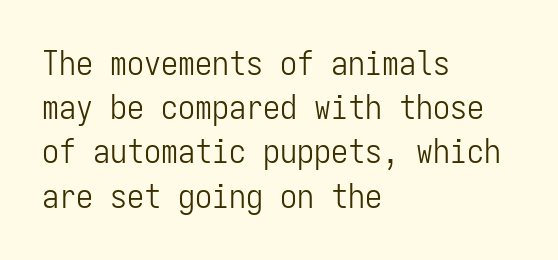
Are there feet on the stems? There aren't — it's a sans. You could call the tracking neutral — neither tight nor loose. Normally led — the rows are evenly, conventionally spaced. Ascenders rise straight up at ninety degrees.
